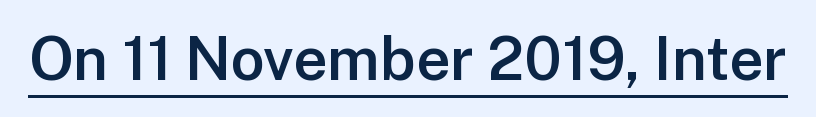
The face used here is rendered with its standard letterfit. The specimen includes a rule beneath the text block's lines. Notice how the stems are strictly vertical — no italics here. Unlike a traditional serif, this face leaves its strokes unadorned. Varying glyph widths throughout — classic text-font behaviour. Notice the strokes are somewhat thickened but not fully heavy: this is a semibold.
